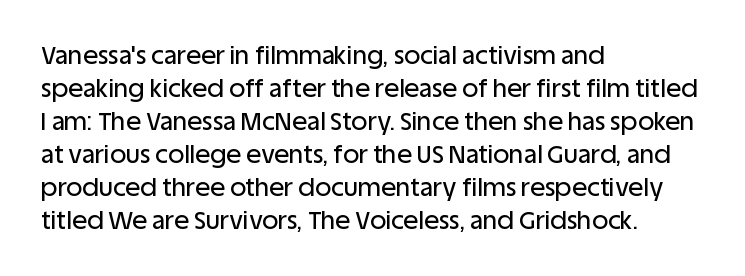
The image shows 25 px text type, upright; set left-aligned, normal line spacing (1.32x), normal letter spacing, not underlined.
